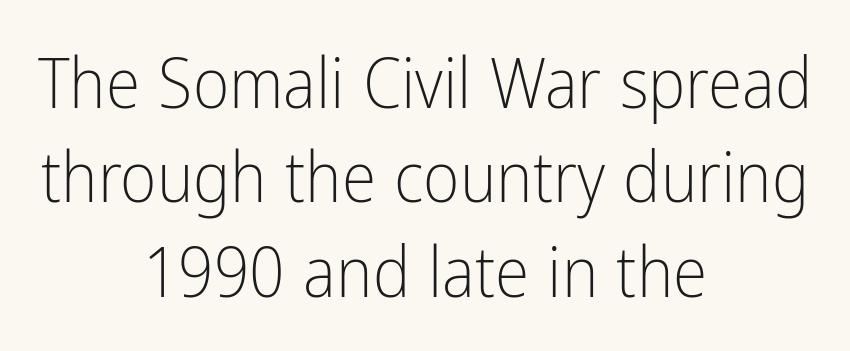
{"serif": "no", "italic": "no", "bold": "no", "weight": "light", "width": "condensed", "stroke_contrast": "low", "x_height": "medium", "monospaced": "no", "underline": "no", "align": "center", "line_spacing": "normal", "line_spacing_ratio": 1.35, "letter_spacing": "normal", "letter_spacing_em": 0.0, "glyph_px": 70}
